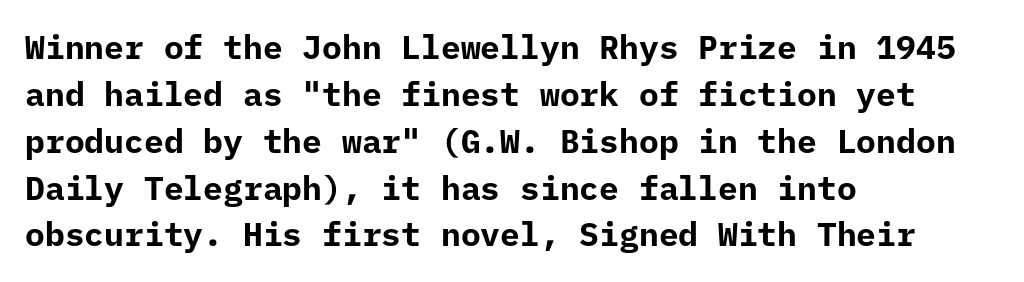
{"serif": "no", "italic": "no", "bold": "yes", "weight": "bold", "width": "normal", "stroke_contrast": "low", "x_height": "medium", "monospaced": "yes", "underline": "no", "align": "left", "line_spacing": "normal", "line_spacing_ratio": 1.42, "letter_spacing": "normal", "letter_spacing_em": 0.0, "glyph_px": 33}
